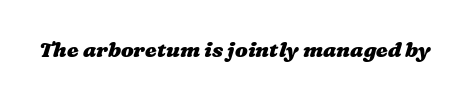
On the weight axis this lands at bold, roughly 700. Spacing between characters is what you'd get straight out of the box. Check under the words: just untouched page.
